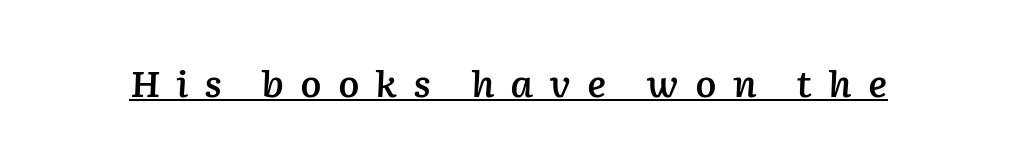
Compared with ordinary roman type, these characters are visibly tilted. Underlining? Definitely there. The font is running at a semibold setting, under full bold. Inter-character spacing is expanded well beyond the font's built-in metrics. Proportional: the letters do not fall into vertical columns.
